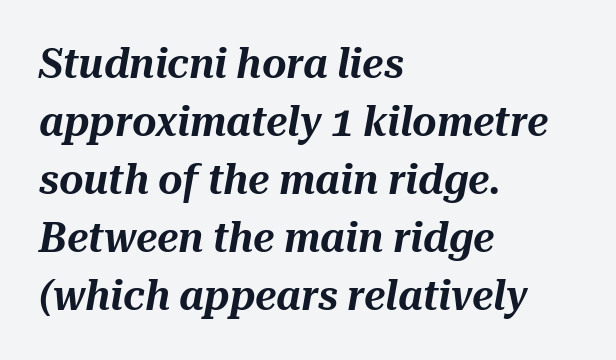
Line starts are locked; line ends wander. Does the leading feel generous? No, just average. This rendering leaves character spacing at its baseline value. Descender tails drop into unmarked territory. Note the varied advance widths — an 'i' is clearly narrower than an 'm'.
